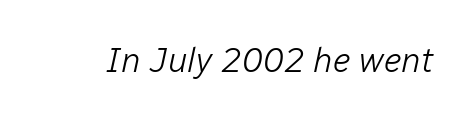
The image shows 35 px light type, italic (leaning right); set normal letter spacing, not underlined; low stroke contrast and a medium x-height.
